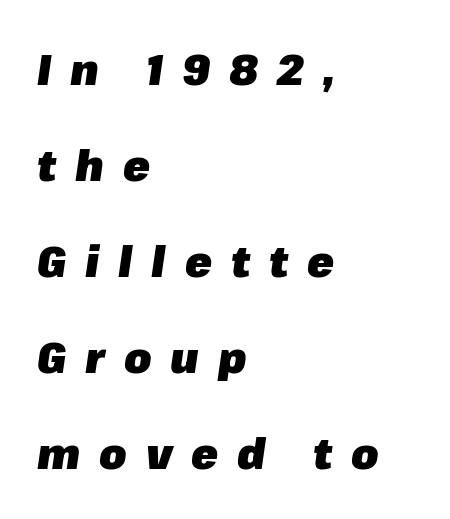
{"italic": "yes", "lean": "right", "slant_degrees": 8, "bold": "yes", "weight": "heavy", "width": "normal", "stroke_contrast": "low", "x_height": "medium", "monospaced": "no", "underline": "no", "align": "left", "line_spacing": "loose", "line_spacing_ratio": 2.18, "letter_spacing": "wide", "letter_spacing_em": 0.43, "glyph_px": 44}
